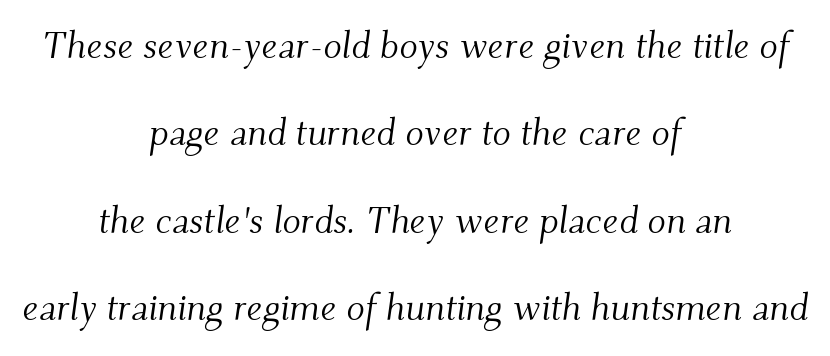
Q: Is the text bold? A: No.
Q: Is the text italic (slanted)? A: Yes, it leans right by about 9 degrees.
Q: Is the typeface a serif or a sans-serif typeface? A: Serif.
Q: Is the text underlined? A: No.
Q: How is the paragraph aligned? A: Centered.
Q: Is the spacing between letters normal or unusually wide? A: Normal.
Q: Is the spacing between lines tight, normal or loose? A: Loose.
Q: Width (condensed, normal, or wide)? A: Normal.
Q: Stroke contrast? A: Medium.
Q: x-height? A: Small.
Q: Monospaced? A: No.
